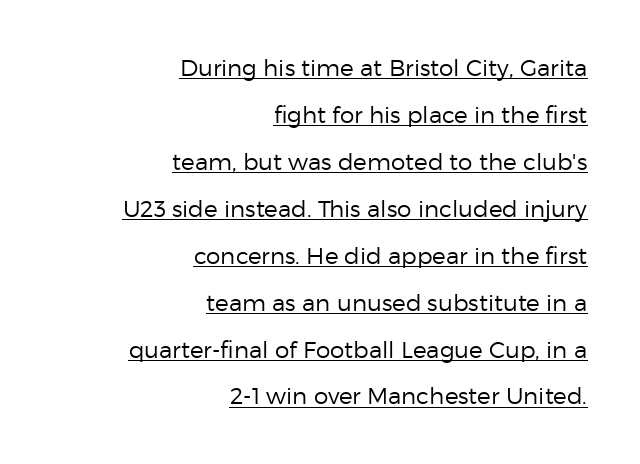
In CSS terms this would be text-align: right. This sample uses plain, unmodified letter spacing. Quick note: underline on. You could fit nearly another row in the gap between these rows.
